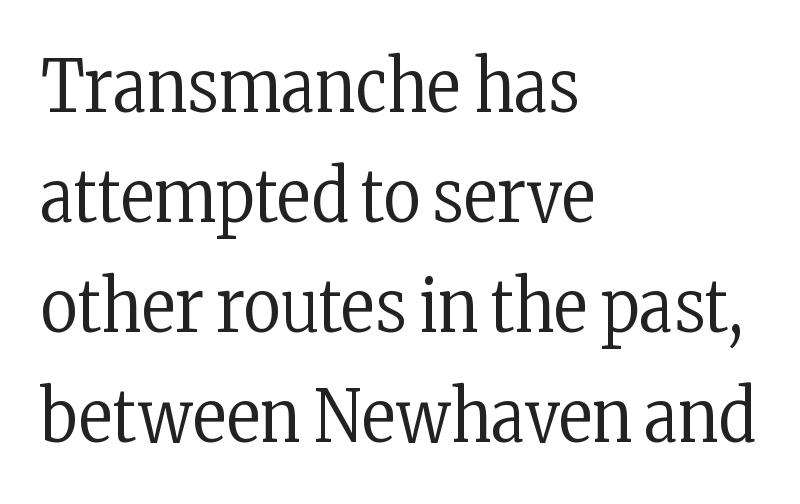
The image shows 72 px regular-weight, condensed serif type, upright; set left-aligned, normal line spacing (1.53x), normal letter spacing, not underlined; low stroke contrast and a medium x-height.
